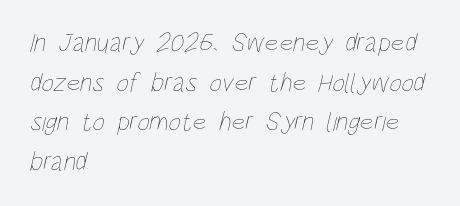
The image shows 27 px text type; set left-aligned, normal line spacing (1.47x), normal letter spacing, not underlined.
